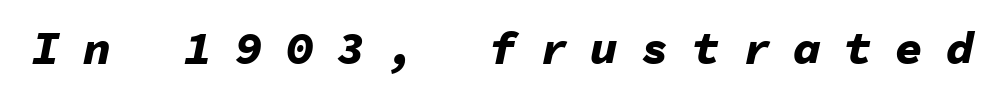
Notice how thick the strokes are: this is what a full bold looks like. Between one letter and the next there's a generous, obvious gap. Every character here occupies the same horizontal width, giving the sample a typewriter-like rhythm. The area under the type is left untouched. Posture: slanted.
